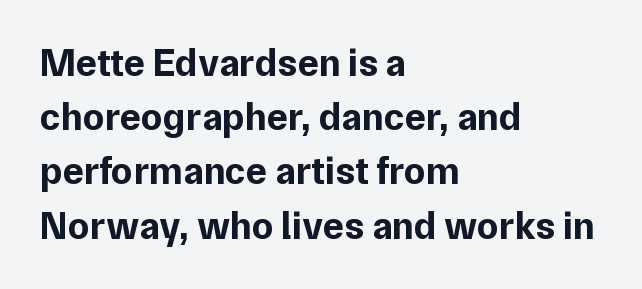
The rendering anchors every line to the left-hand side. The passage shown is typed in a proportional face where columns would drift. This is roman type, the default non-slanted kind. The baseline area is clear. Glyph-to-glyph distance matches everyday printed text.
